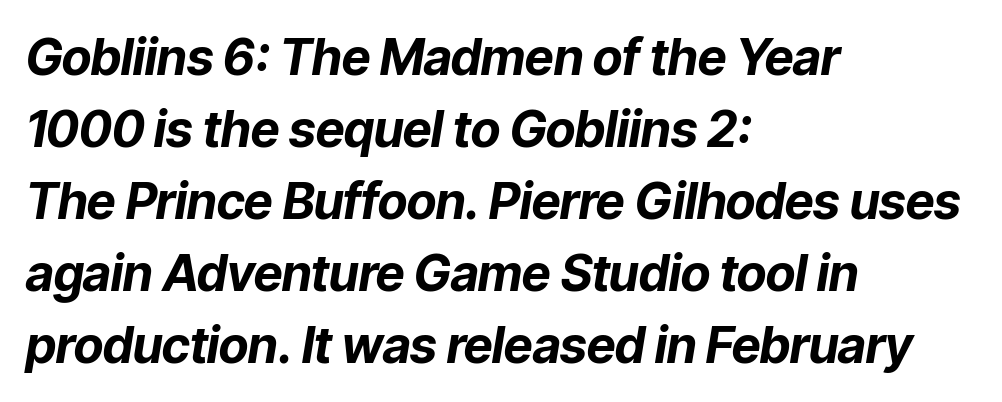
You could call the tracking neutral — neither tight nor loose. Each row of text sits above clean, open space. The block of text has a typical density, with ordinary space between rows. Look at the stroke-to-counter ratio: heavy, a bold.
